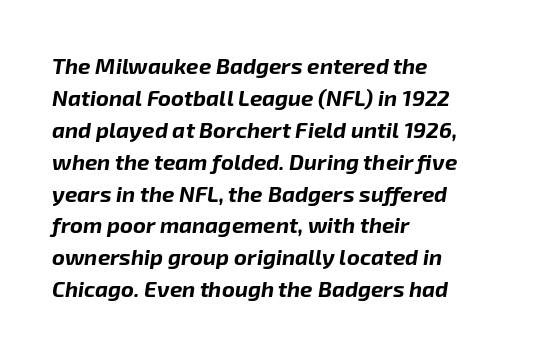
The image shows 22 px bold type, italic (leaning right); set left-aligned, normal line spacing (1.45x), normal letter spacing, not underlined.
